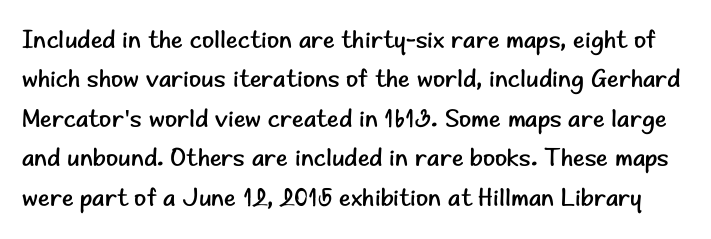
Q: Is the text bold? A: No.
Q: Is the text italic (slanted)? A: No, it is upright.
Q: Is the text underlined? A: No.
Q: Is the spacing between letters normal or unusually wide? A: Normal.
Q: Is the spacing between lines tight, normal or loose? A: Normal.
